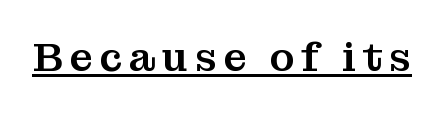
Q: Is the text italic (slanted)? A: No, it is upright.
Q: Is the typeface a serif or a sans-serif typeface? A: Serif.
Q: Is the text underlined? A: Yes.
Q: Width (condensed, normal, or wide)? A: Normal.
Q: Stroke contrast? A: Medium.
Q: x-height? A: Medium.
Q: Monospaced? A: No.
